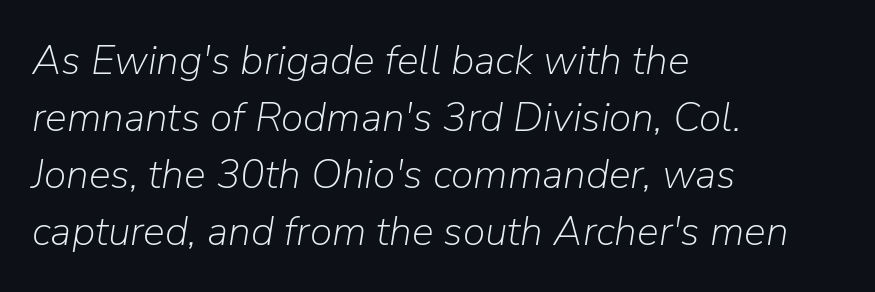
Q: Is the text bold? A: No.
Q: Is the text italic (slanted)? A: Yes, it leans right by about 9 degrees.
Q: Is the text underlined? A: No.
Q: How is the paragraph aligned? A: Left-aligned.
Q: Is the spacing between letters normal or unusually wide? A: Normal.
Q: Is the spacing between lines tight, normal or loose? A: Normal.
Q: Width (condensed, normal, or wide)? A: Normal.
Q: Stroke contrast? A: Low.
Q: x-height? A: Medium.
Q: Monospaced? A: No.
